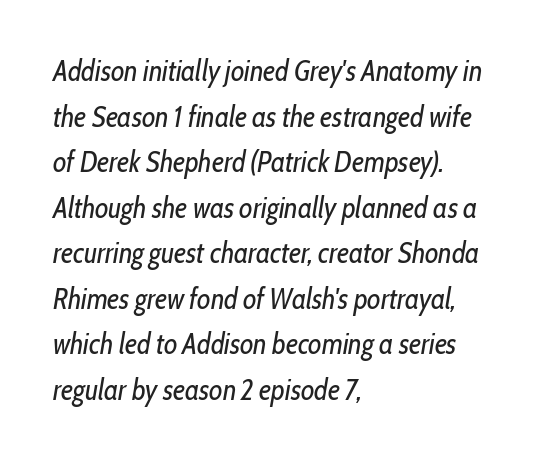
The image shows 29 px regular-weight, condensed type, italic (leaning right); set left-aligned, normal line spacing (1.57x), normal letter spacing, not underlined; low stroke contrast and a medium x-height.
